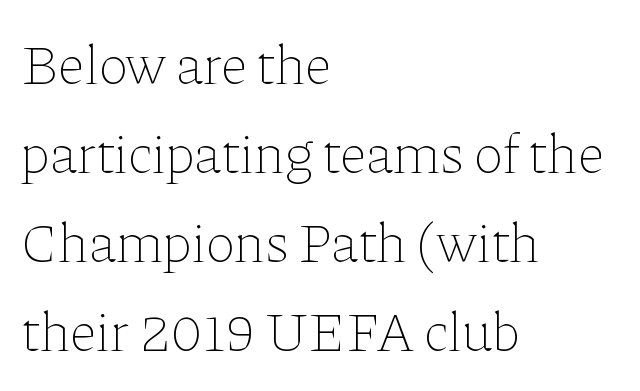
Q: Is the text bold? A: No.
Q: Is the text italic (slanted)? A: No, it is upright.
Q: Is the text underlined? A: No.
Q: How is the paragraph aligned? A: Left-aligned.
Q: Is the spacing between letters normal or unusually wide? A: Normal.
Q: Is the spacing between lines tight, normal or loose? A: Normal.
Q: Width (condensed, normal, or wide)? A: Normal.
Q: Stroke contrast? A: Low.
Q: x-height? A: Medium.
Q: Monospaced? A: No.
